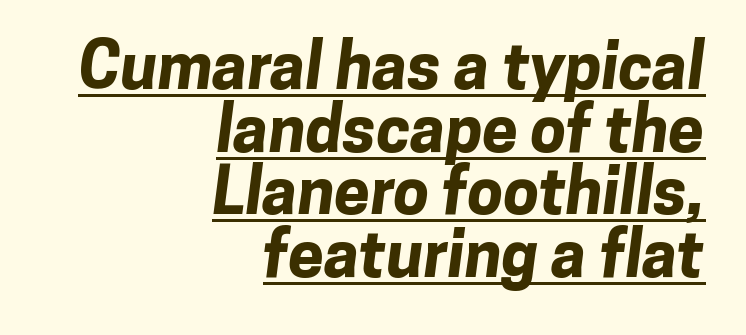
{"serif": "no", "bold": "yes", "weight": "bold", "width": "normal", "stroke_contrast": "low", "x_height": "medium", "monospaced": "no", "underline": "yes", "align": "right", "line_spacing": "tight", "line_spacing_ratio": 0.98, "letter_spacing": "normal", "letter_spacing_em": 0.0, "glyph_px": 64}
